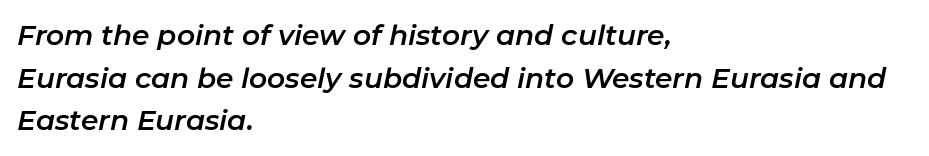
The image shows 28 px text type, italic (leaning right); set left-aligned, normal line spacing (1.52x), normal letter spacing, not underlined; low stroke contrast and a medium x-height.
